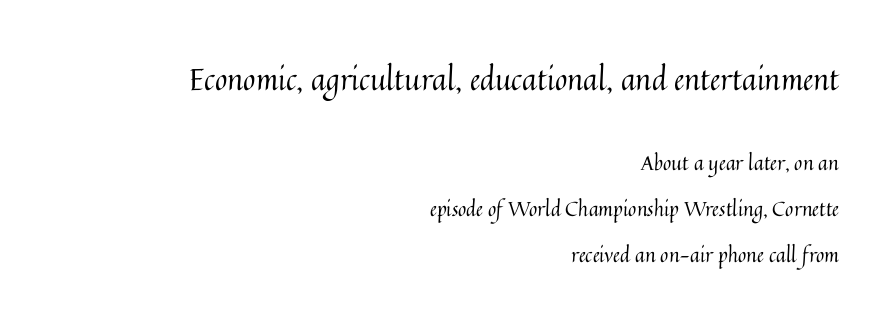
Q: Is the text bold? A: No.
Q: Is the text italic (slanted)? A: Yes.
Q: Is the text underlined? A: No.
Q: How is the paragraph aligned? A: Right-aligned.
Q: Is the spacing between letters normal or unusually wide? A: Normal.
Q: Is the spacing between lines tight, normal or loose? A: Loose.
Q: Which block of text is set in a larger size, the first (top) or the second (bottom)? A: The first (top) one.
Q: Width (condensed, normal, or wide)? A: Normal.
Q: Stroke contrast? A: Medium.
Q: x-height? A: Medium.
Q: Monospaced? A: No.
